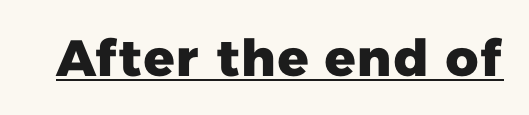
Q: Is the text bold? A: Yes.
Q: Is the typeface a serif or a sans-serif typeface? A: Sans-serif.
Q: Is the text underlined? A: Yes.
Q: Is the spacing between letters normal or unusually wide? A: Normal.
Q: Width (condensed, normal, or wide)? A: Normal.
Q: Stroke contrast? A: Low.
Q: x-height? A: Medium.
Q: Monospaced? A: No.
